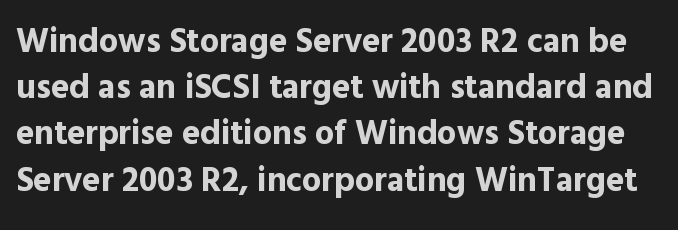
{"serif": "no", "italic": "no", "bold": "yes", "weight": "bold", "width": "normal", "x_height": "medium", "monospaced": "no", "underline": "no", "line_spacing": "normal", "line_spacing_ratio": 1.36, "letter_spacing": "normal", "letter_spacing_em": 0.0, "glyph_px": 34}
